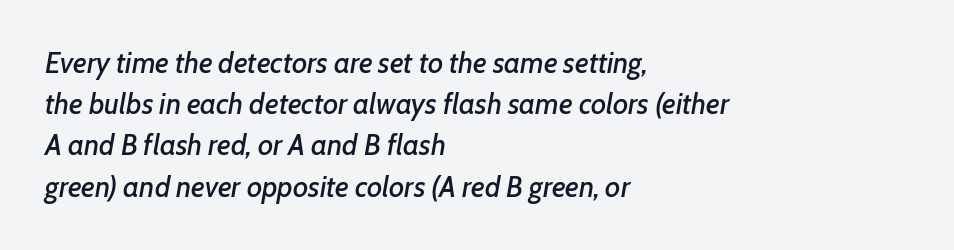
{"italic": "yes", "lean": "right", "slant_degrees": 7, "width": "normal", "stroke_contrast": "low", "x_height": "medium", "monospaced": "no", "underline": "no", "align": "left", "line_spacing": "normal", "line_spacing_ratio": 1.42, "letter_spacing": "normal", "letter_spacing_em": 0.0, "glyph_px": 29}
